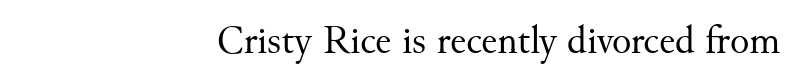
This is serif lettering, the kind often seen in printed books. The letters advance in unequal steps, a hallmark of proportional type. Between one letter and the next there's only the usual sliver of space. Unmarked baselines from the first word to the last. Is there any slant? The stems are plumb. The lines are quadded right.
